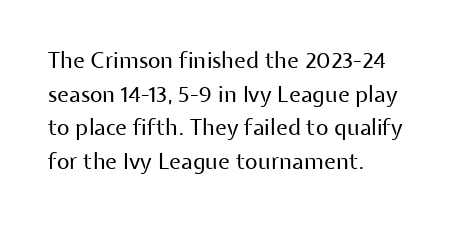
Unbolded letterforms with no extra heft. The letterforms sit shoulder to shoulder at normal distance. Line spacing here is normal. Glance below the letters and you will spot only blank space. Visually the block forms a straight wall on the left and a jagged coastline on the right.
